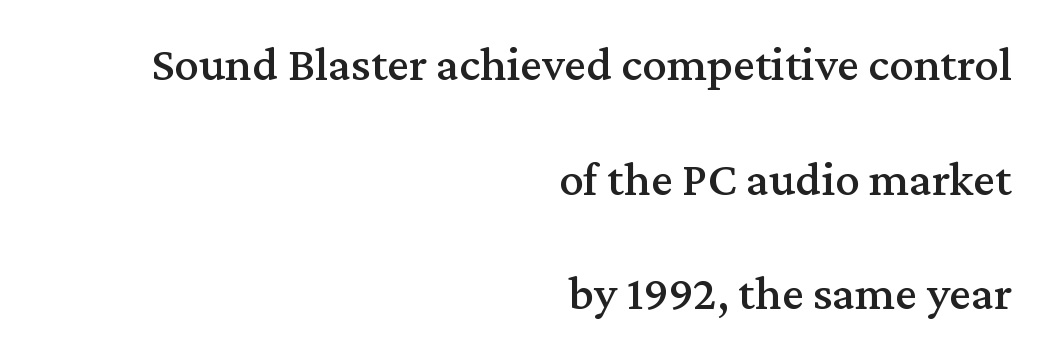
Q: Is the text italic (slanted)? A: No, it is upright.
Q: Is the typeface a serif or a sans-serif typeface? A: Serif.
Q: Is the text underlined? A: No.
Q: How is the paragraph aligned? A: Right-aligned.
Q: Is the spacing between letters normal or unusually wide? A: Normal.
Q: Is the spacing between lines tight, normal or loose? A: Loose.
Q: Width (condensed, normal, or wide)? A: Normal.
Q: Stroke contrast? A: Medium.
Q: x-height? A: Medium.
Q: Monospaced? A: No.
